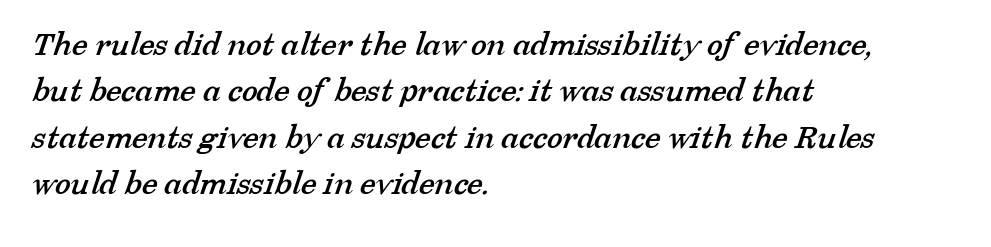
{"serif": "yes", "width": "normal", "stroke_contrast": "low", "x_height": "medium", "monospaced": "no", "underline": "no", "align": "left", "line_spacing": "normal", "line_spacing_ratio": 1.29, "letter_spacing": "normal", "letter_spacing_em": 0.0, "glyph_px": 36}
